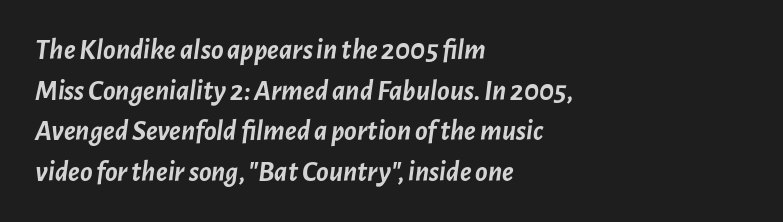
The baseline area is clear. You can tell it's italic because the verticals aren't actually vertical. The setting favours the left margin, as ordinary paragraphs usually do. As a designer I'd log this as weight 700, bold. This sample keeps an unexceptional amount of space between lines. A typesetter would call this proportional, since set widths differ per character.
